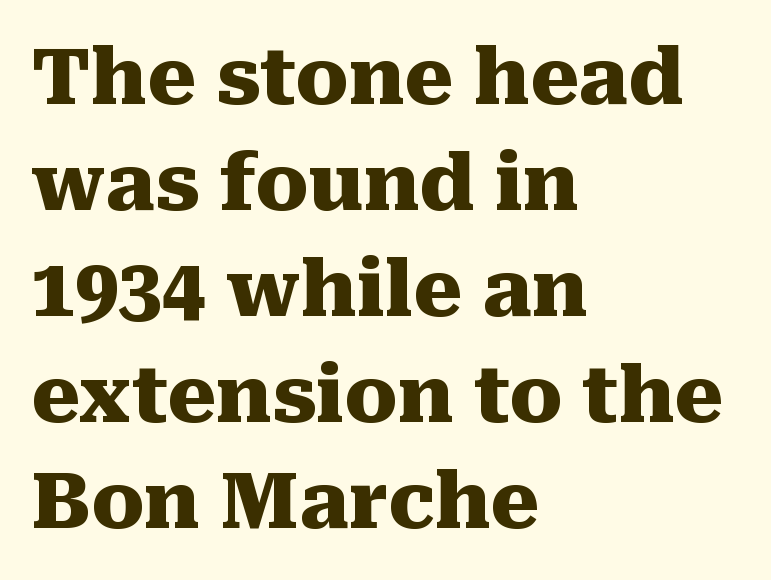
Q: Is the text bold? A: Yes.
Q: Is the text italic (slanted)? A: No, it is upright.
Q: Is the typeface a serif or a sans-serif typeface? A: Serif.
Q: Is the text underlined? A: No.
Q: How is the paragraph aligned? A: Left-aligned.
Q: Is the spacing between letters normal or unusually wide? A: Normal.
Q: Is the spacing between lines tight, normal or loose? A: Normal.
Q: Width (condensed, normal, or wide)? A: Normal.
Q: Stroke contrast? A: Medium.
Q: x-height? A: Medium.
Q: Monospaced? A: No.
